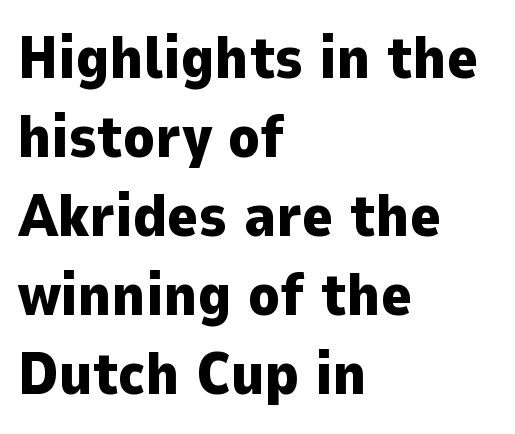
Here the glyphs are tracked normally, forming tight word shapes. Which margin do the lines hug? The left one — the right edge is uneven. When letters stand straight like this, we call the style roman or upright. The letters advance in unequal steps, a hallmark of proportional type. Weight: bold.
